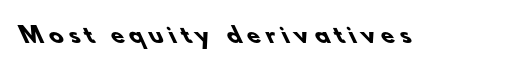
Q: Is the text bold? A: Yes.
Q: Is the text underlined? A: No.
Q: Is the spacing between letters normal or unusually wide? A: Unusually wide.
